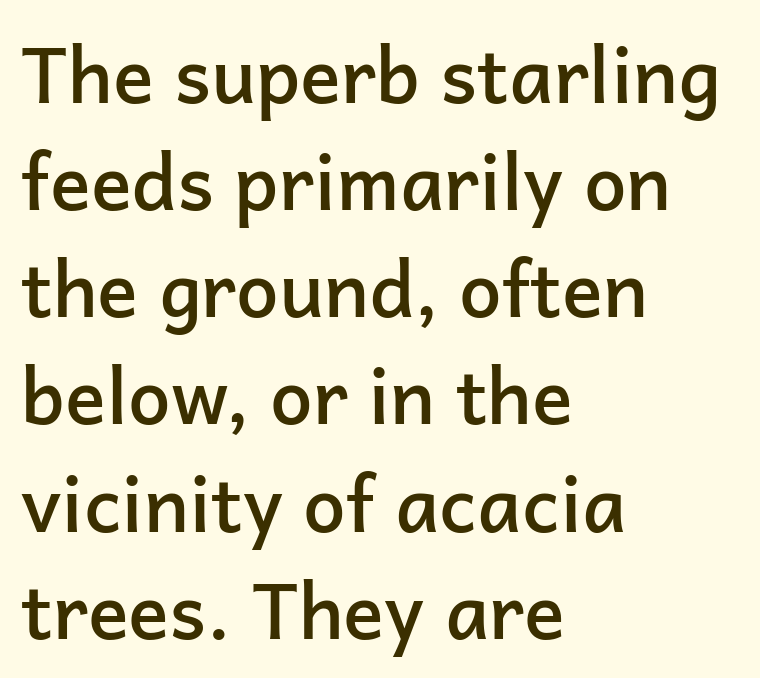
The letters carry no serifs — their stems end cleanly without finishing strokes. Compared with typical paragraphs, the rows here are spaced about the same. One-word summary of the alignment: left. The rendering uses natural spacing where letterforms have individual widths. Ordinary non-slanted type is in use.
